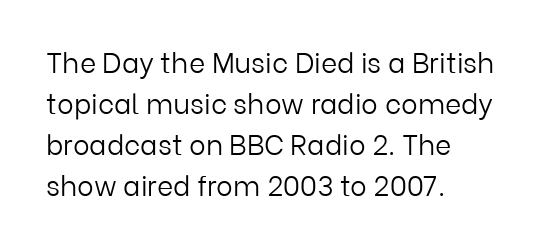
The image shows 28 px light sans-serif type, upright; set left-aligned, normal line spacing (1.47x), normal letter spacing, not underlined; low stroke contrast and a medium x-height.
